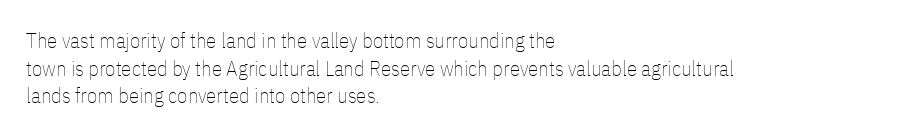
The image shows 21 px text type, upright; set left-aligned, normal line spacing (1.31x), normal letter spacing, not underlined.
